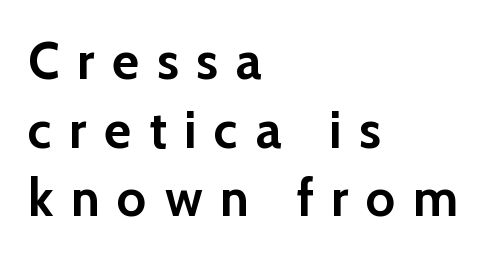
Q: Is the text bold? A: Yes.
Q: Is the text italic (slanted)? A: No, it is upright.
Q: Is the typeface a serif or a sans-serif typeface? A: Sans-serif.
Q: Is the text underlined? A: No.
Q: How is the paragraph aligned? A: Left-aligned.
Q: Is the spacing between letters normal or unusually wide? A: Unusually wide.
Q: Is the spacing between lines tight, normal or loose? A: Normal.
Q: Width (condensed, normal, or wide)? A: Normal.
Q: Stroke contrast? A: Low.
Q: x-height? A: Medium.
Q: Monospaced? A: No.
